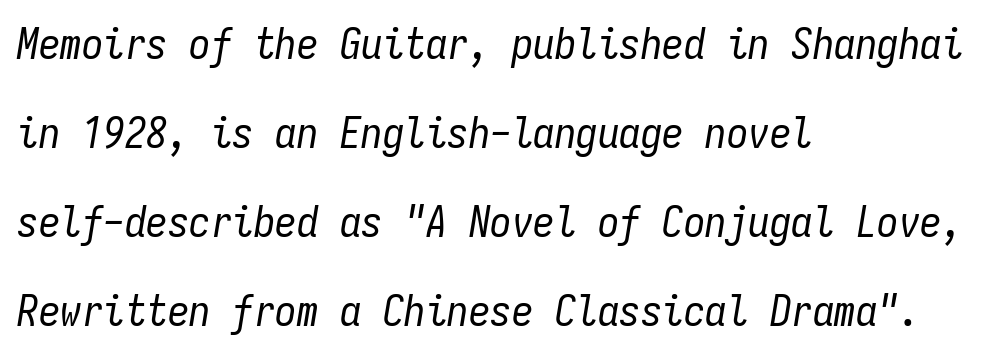
The image shows 43 px regular-weight, condensed type, italic (leaning right), monospaced; set left-aligned, loose line spacing (2.07x), normal letter spacing, not underlined; low stroke contrast and a medium x-height.
